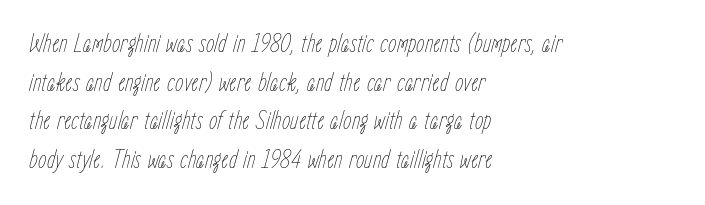
Is the block centered? No — it sits flush against the left margin. Vertical spacing — default. Stroke thickness stays within the range of a standard reading face or lighter. Descender tails drop into unmarked territory. Tall strokes in this sample are angled rather than plumb. This rendering leaves character spacing at its baseline value.
